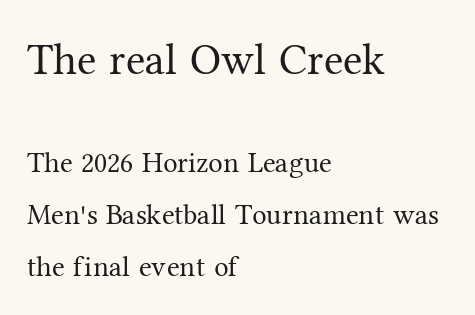
Q: Is the text bold? A: No.
Q: Is the text italic (slanted)? A: No, it is upright.
Q: Is the typeface a serif or a sans-serif typeface? A: Serif.
Q: Is the text underlined? A: No.
Q: How is the paragraph aligned? A: Left-aligned.
Q: Is the spacing between letters normal or unusually wide? A: Normal.
Q: Which block of text is set in a larger size, the first (top) or the second (bottom)? A: The first (top) one.
Q: Width (condensed, normal, or wide)? A: Normal.
Q: Stroke contrast? A: Medium.
Q: x-height? A: Medium.
Q: Monospaced? A: No.
